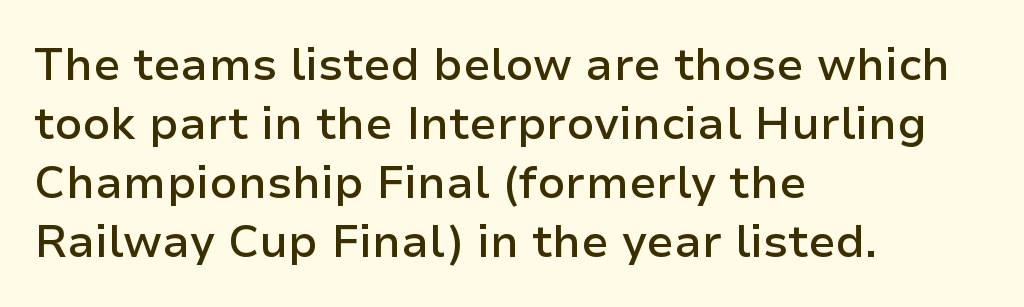
These lines sit exactly where default settings would place them. These lines were composed using upright roman letters. Think of a printed novel: that variable character pitch is what you see here. Type without underlining. The strokes are fattened partway — semibold, not bold.
